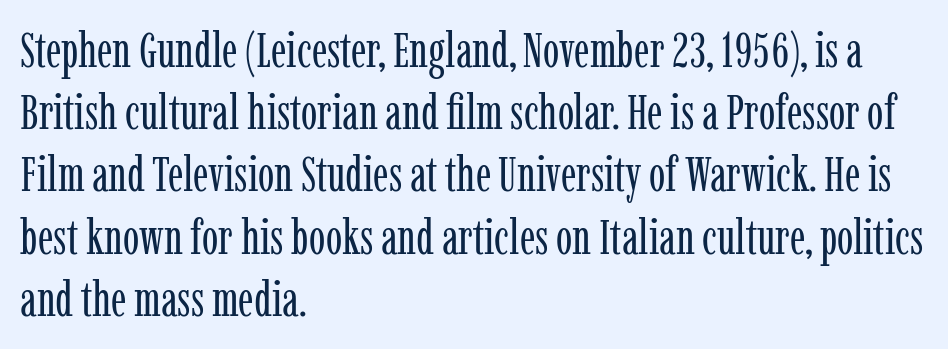
{"serif": "yes", "italic": "no", "bold": "no", "weight": "regular", "width": "condensed", "stroke_contrast": "low", "x_height": "medium", "monospaced": "no", "underline": "no", "align": "left", "line_spacing": "normal", "line_spacing_ratio": 1.27, "letter_spacing": "normal", "letter_spacing_em": 0.0, "glyph_px": 49}
